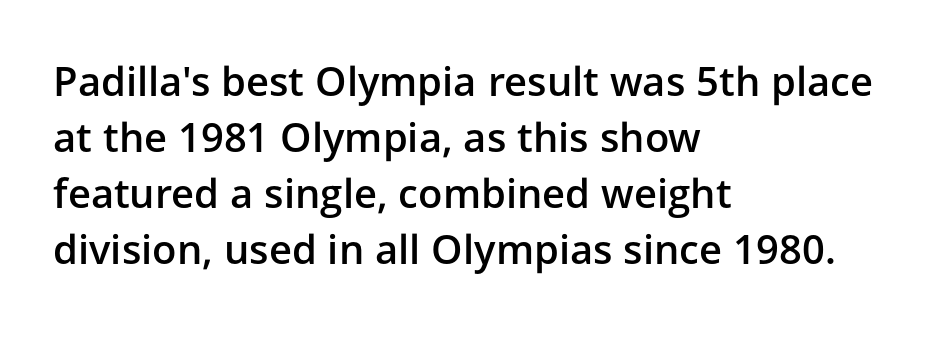
{"serif": "no", "italic": "no", "bold": "semi", "weight": "semibold", "width": "normal", "stroke_contrast": "low", "x_height": "medium", "monospaced": "no", "underline": "no", "align": "left", "line_spacing": "normal", "line_spacing_ratio": 1.4, "letter_spacing": "normal", "letter_spacing_em": 0.0, "glyph_px": 40}
